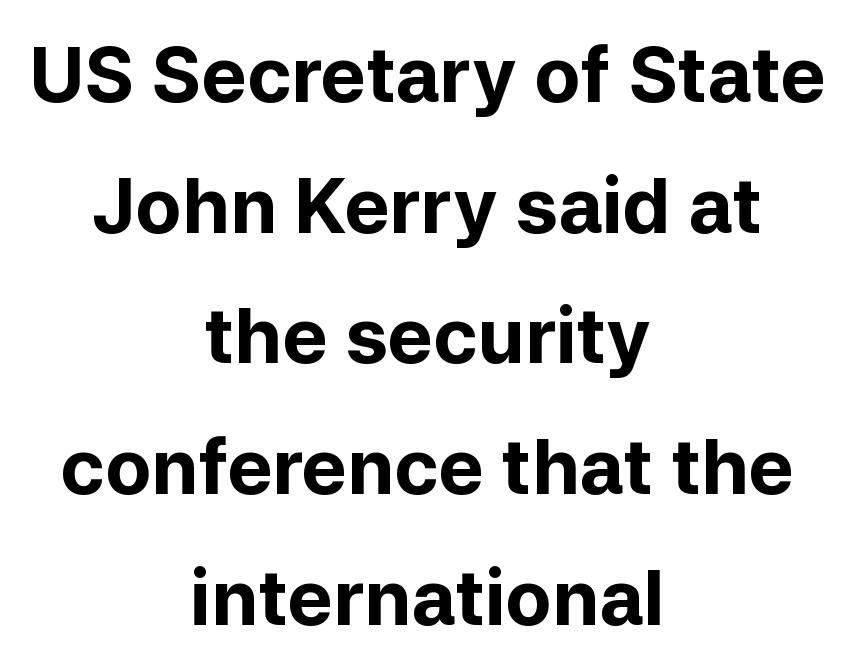
The typeface chosen for these lines omits serifs. Neither beginnings nor endings align; midpoints do. These lines were composed using upright roman letters. Spacing between characters is what you'd get straight out of the box.
